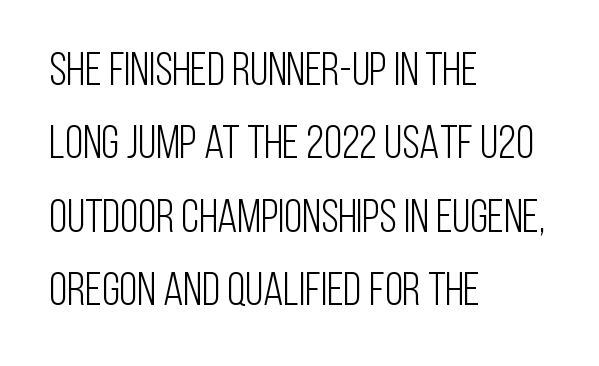
The image shows 47 px light, condensed sans-serif type, upright; set left-aligned, normal line spacing (1.56x), normal letter spacing, not underlined; low stroke contrast and a large x-height.
